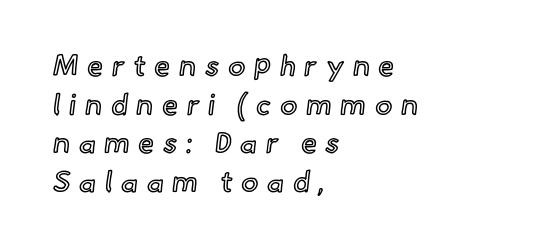
Q: Is the text italic (slanted)? A: Yes.
Q: Is the text underlined? A: No.
Q: How is the paragraph aligned? A: Left-aligned.
Q: Is the spacing between letters normal or unusually wide? A: Unusually wide.
Q: Is the spacing between lines tight, normal or loose? A: Normal.
Q: Width (condensed, normal, or wide)? A: Normal.
Q: x-height? A: Small.
Q: Monospaced? A: No.
